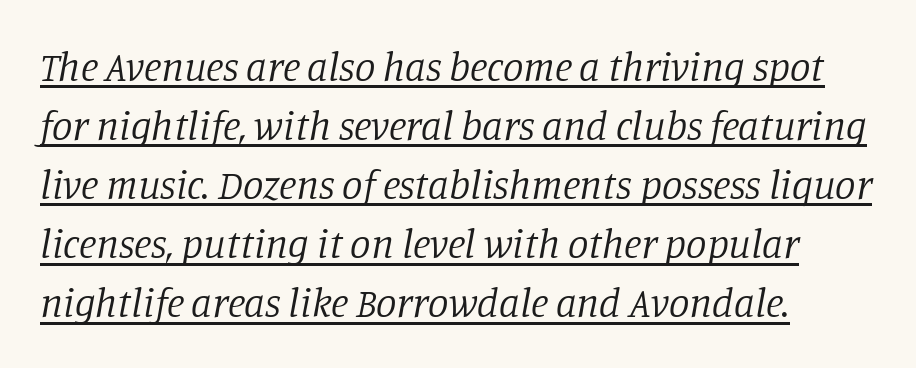
The rendering anchors every line to the left-hand side. This sample keeps an unexceptional amount of space between lines. Emphasis is given by a line drawn under the lettering. Proportional: the letters do not fall into vertical columns.
